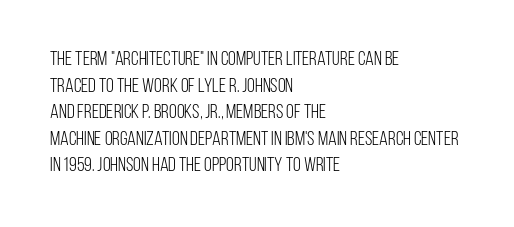
{"italic": "no", "bold": "no", "underline": "no", "align": "left", "line_spacing": "normal", "line_spacing_ratio": 1.33, "letter_spacing": "normal", "letter_spacing_em": 0.0, "glyph_px": 20}
